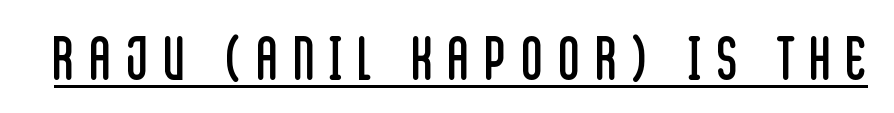
{"serif": "no", "italic": "no", "bold": "no", "weight": "regular", "width": "condensed", "stroke_contrast": "low", "x_height": "large", "monospaced": "no", "underline": "yes", "letter_spacing": "wide", "letter_spacing_em": 0.27, "glyph_px": 58}
